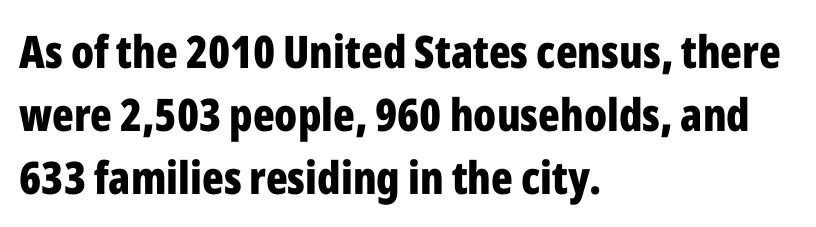
The image shows 45 px bold, condensed sans-serif type, upright; set left-aligned, normal line spacing (1.4x), normal letter spacing, not underlined; low stroke contrast and a medium x-height.
